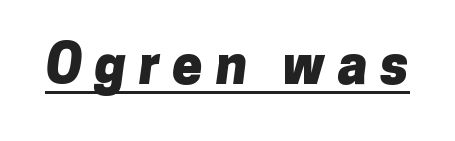
Q: Is the text bold? A: Yes.
Q: Is the typeface a serif or a sans-serif typeface? A: Sans-serif.
Q: Is the text underlined? A: Yes.
Q: Is the spacing between letters normal or unusually wide? A: Unusually wide.
Q: Width (condensed, normal, or wide)? A: Normal.
Q: Stroke contrast? A: Low.
Q: x-height? A: Medium.
Q: Monospaced? A: No.
